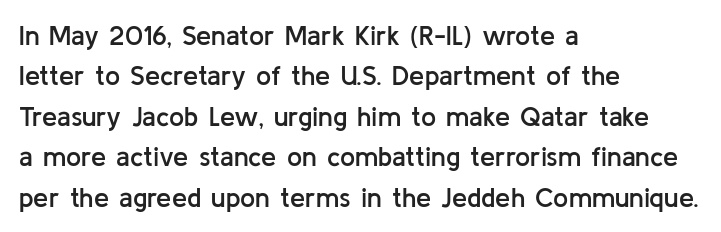
Glyph-to-glyph distance matches everyday printed text. Beneath every word, the page is bare. What's the leading like? Ordinary, nothing unusual. Typographic density is moderately raised because the face is semibold. Vertical strokes here are truly vertical.
